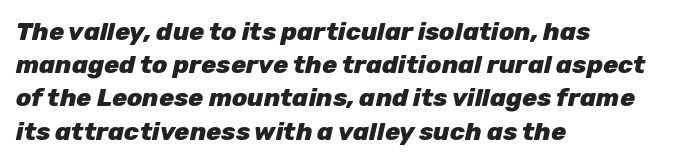
{"italic": "yes", "lean": "right", "slant_degrees": 12, "bold": "yes", "underline": "no", "align": "left", "line_spacing": "normal", "line_spacing_ratio": 1.33, "letter_spacing": "normal", "letter_spacing_em": 0.0, "glyph_px": 25}
